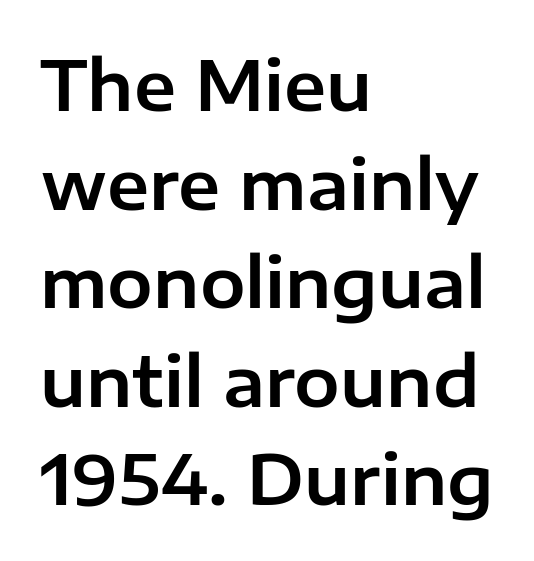
{"serif": "no", "italic": "no", "width": "normal", "stroke_contrast": "low", "x_height": "medium", "monospaced": "no", "underline": "no", "align": "left", "line_spacing": "normal", "line_spacing_ratio": 1.45, "letter_spacing": "normal", "letter_spacing_em": 0.0, "glyph_px": 68}
